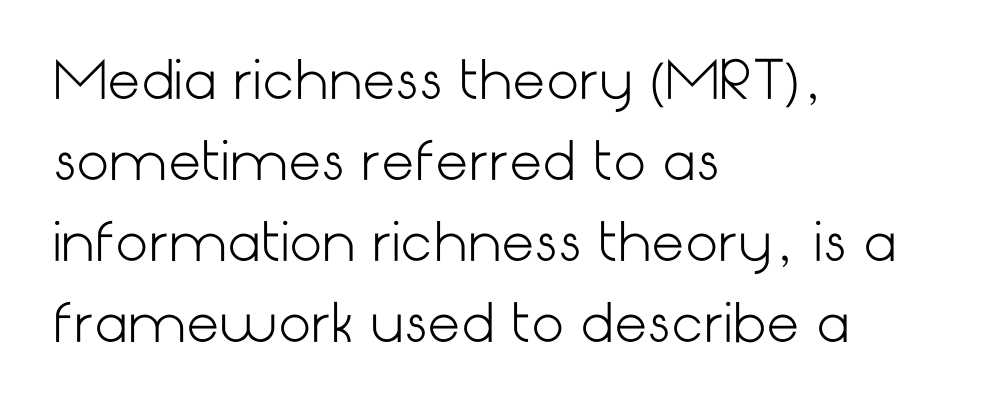
The image shows 52 px light sans-serif type, upright; set left-aligned, normal line spacing (1.56x), normal letter spacing, not underlined; low stroke contrast and a medium x-height.
